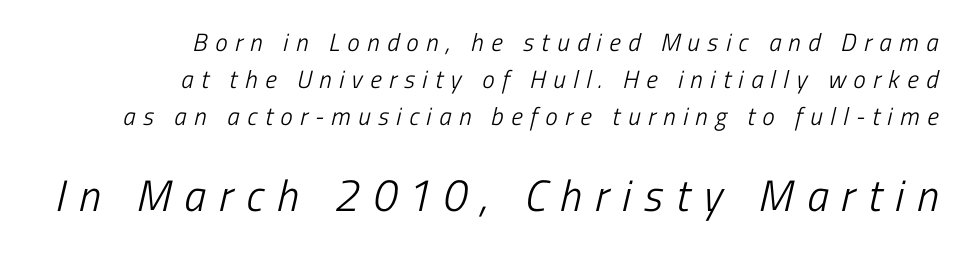
The image shows 44 px light, condensed sans-serif type; set right-aligned, normal line spacing (1.48x), unusually wide letter spacing (+0.3 em), not underlined; the second (bottom) block is 1.76x larger; low stroke contrast and a medium x-height.
